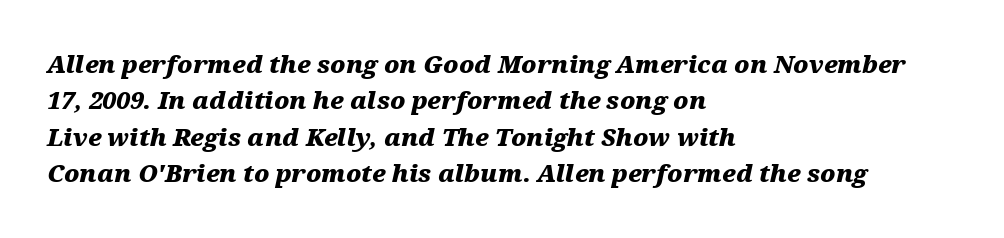
Left-aligned paragraph, ragged on the right. No extra tracking has been applied to these lines. The font's italic variant was chosen for this text. Letters rest on an invisible, unmarked baseline.
